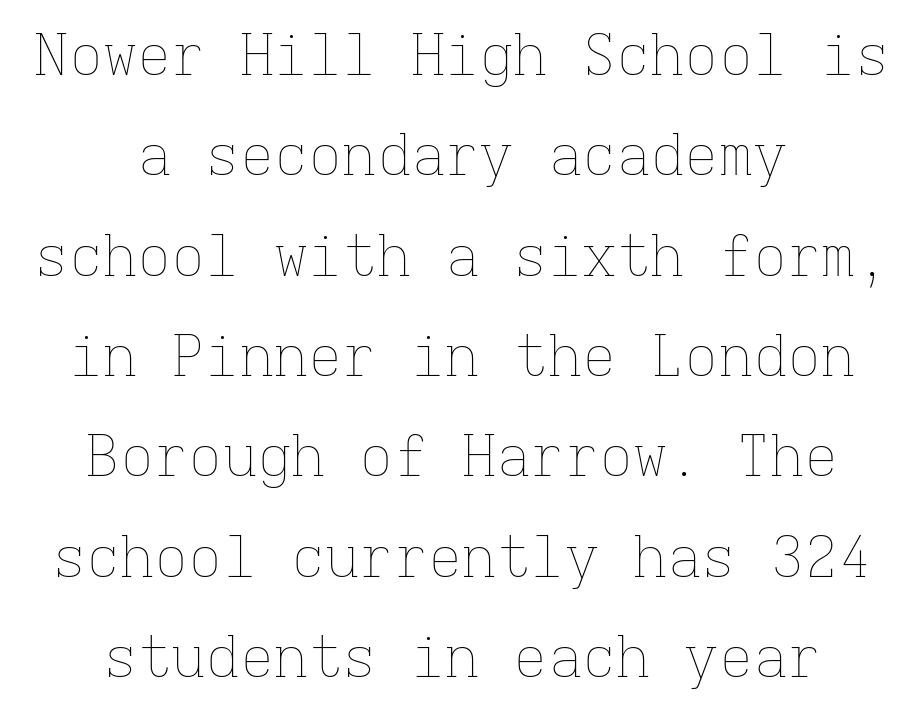
Each letter, wide or thin by design, is forced into the same width here. Lines of text with bare space underneath. A typesetter would call this zero additional tracking. Compared with a flush-left layout, this one balances lines on the center instead. These lines were composed using upright roman letters. Letters have the restrained weight of plain body copy at most.
